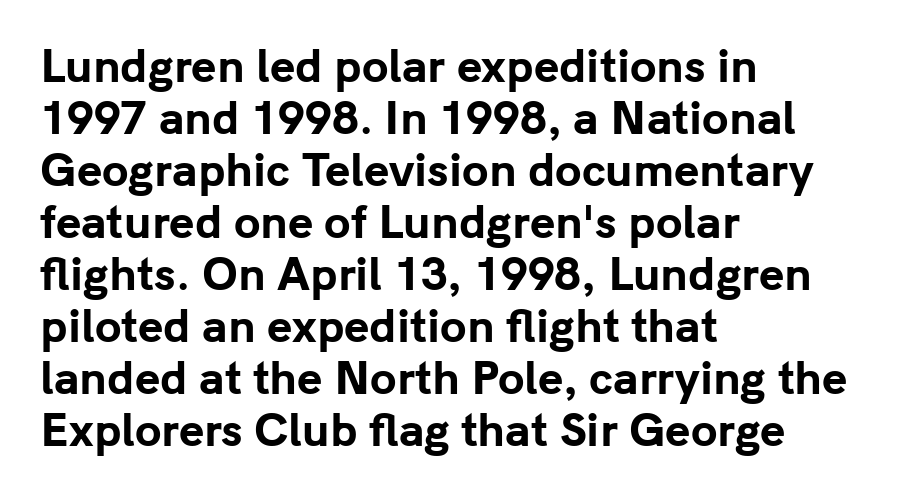
The image shows 43 px bold sans-serif type, upright; set left-aligned, line spacing 1.21x, normal letter spacing, not underlined; low stroke contrast and a medium x-height.
